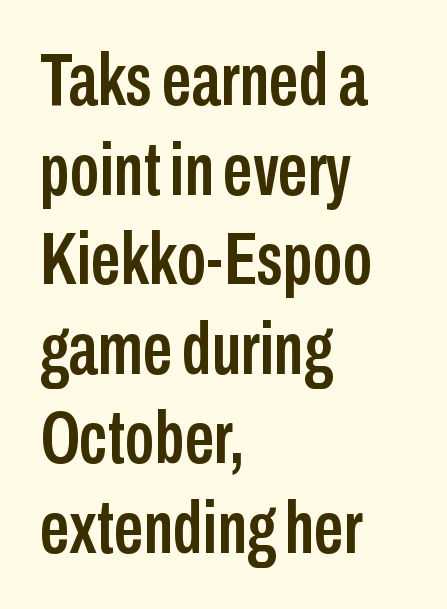
The image shows 74 px condensed sans-serif type, upright; set left-aligned, line spacing 1.21x, normal letter spacing, not underlined; low stroke contrast and a medium x-height.
